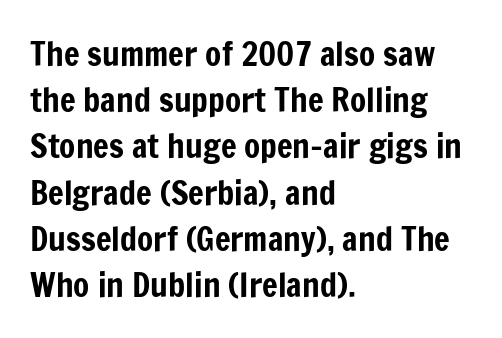
The image shows 33 px condensed sans-serif type, upright; set left-aligned, normal line spacing (1.4x), normal letter spacing, not underlined; low stroke contrast and a medium x-height.
